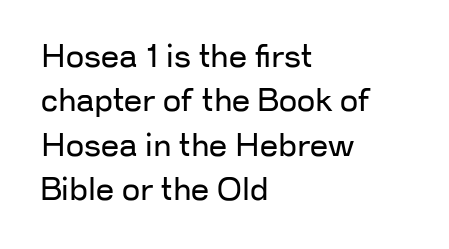
Q: Is the text bold? A: No.
Q: Is the text italic (slanted)? A: No, it is upright.
Q: Is the typeface a serif or a sans-serif typeface? A: Sans-serif.
Q: Is the text underlined? A: No.
Q: How is the paragraph aligned? A: Left-aligned.
Q: Is the spacing between letters normal or unusually wide? A: Normal.
Q: Is the spacing between lines tight, normal or loose? A: Normal.
Q: Width (condensed, normal, or wide)? A: Normal.
Q: Stroke contrast? A: Low.
Q: x-height? A: Medium.
Q: Monospaced? A: No.
